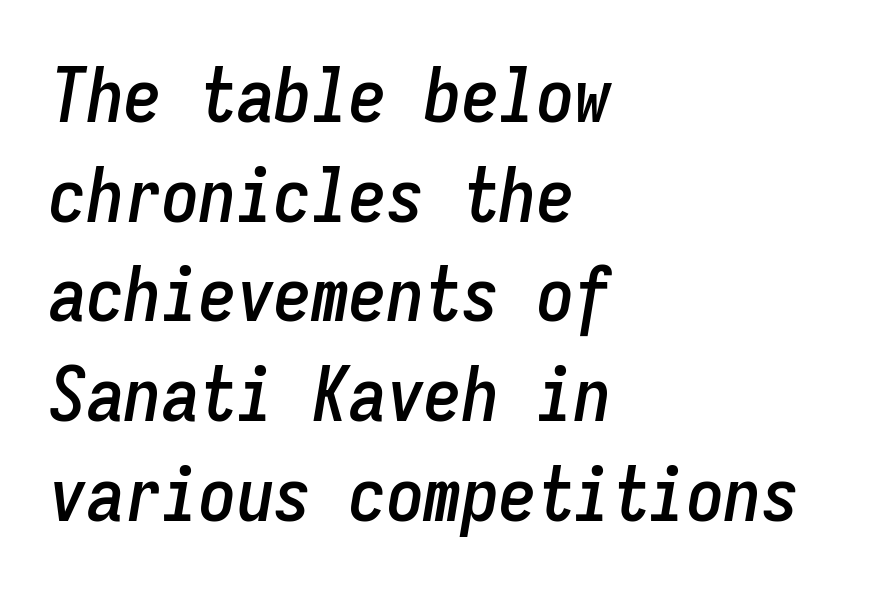
{"italic": "yes", "lean": "right", "slant_degrees": 9, "width": "condensed", "stroke_contrast": "low", "x_height": "medium", "monospaced": "yes", "underline": "no", "align": "left", "line_spacing": "normal", "line_spacing_ratio": 1.33, "letter_spacing": "normal", "letter_spacing_em": 0.0, "glyph_px": 75}
